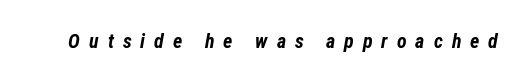
Compared with an ordinary text face, these strokes are far heavier — a full bold. The whole block is typeset with a tilt. The letterforms stand isolated, each surrounded by extra space. Each row of text sits above clean, open space.
